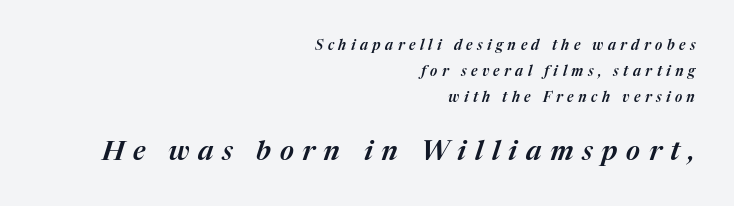
Q: Is the text italic (slanted)? A: Yes, it leans right by about 17 degrees.
Q: Is the text underlined? A: No.
Q: How is the paragraph aligned? A: Right-aligned.
Q: Is the spacing between letters normal or unusually wide? A: Unusually wide.
Q: Which block of text is set in a larger size, the first (top) or the second (bottom)? A: The second (bottom) one.
